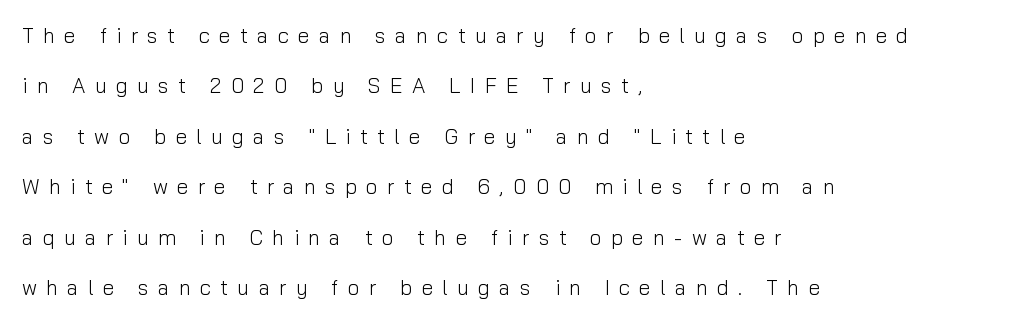
Descender tails drop into unmarked territory. This sample uses expanded letter spacing, leaving extra air between glyphs. Ink coverage per letter is moderate at most. Horizontally, the lines are justified to the leading edge only. The block of text is sparse from top to bottom, with ample space between rows. Every character sits straight up, as roman type does.
